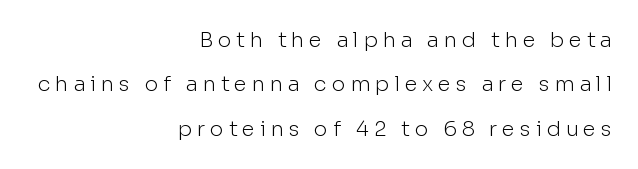
The image shows 21 px text type, upright; set right-aligned, loose line spacing (2.11x), unusually wide letter spacing (+0.23 em), not underlined.
